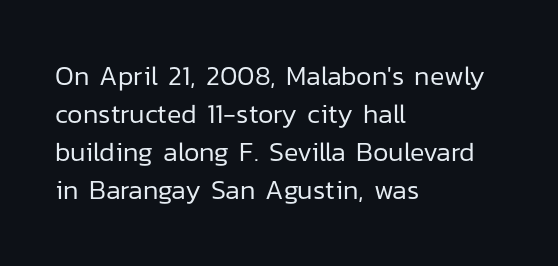
The designer left line spacing at the default. A classic flush-left, rag-right setting is used for this passage. The font sits on the lighter half of the weight spectrum, regular included. The letters stand straight up with perfectly vertical stems. No word sits above an underline.
